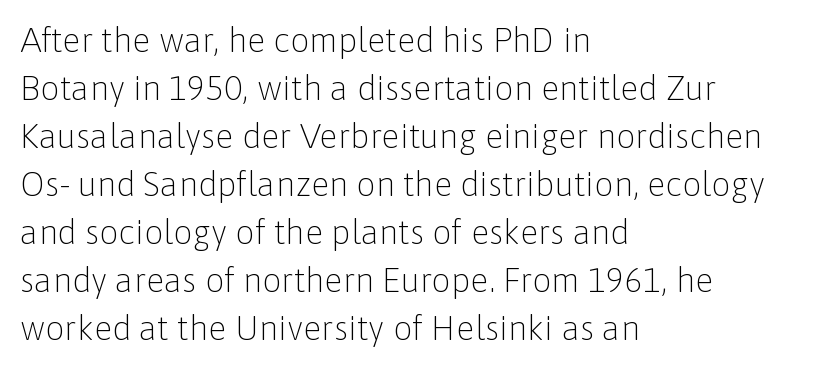
{"serif": "no", "italic": "no", "bold": "no", "weight": "light", "width": "normal", "stroke_contrast": "low", "x_height": "medium", "monospaced": "no", "underline": "no", "align": "left", "line_spacing": "normal", "line_spacing_ratio": 1.41, "letter_spacing": "normal", "letter_spacing_em": 0.0, "glyph_px": 34}
